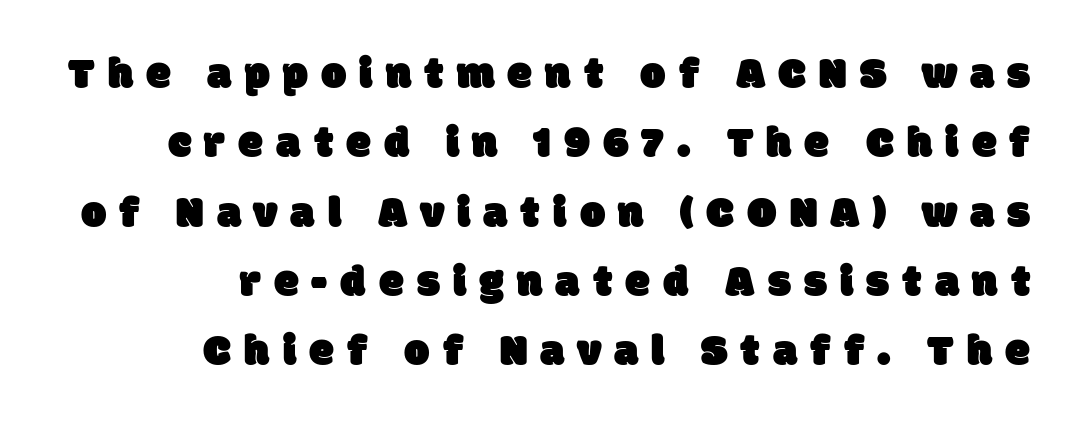
Q: Is the typeface a serif or a sans-serif typeface? A: Sans-serif.
Q: Is the text underlined? A: No.
Q: How is the paragraph aligned? A: Right-aligned.
Q: Is the spacing between letters normal or unusually wide? A: Unusually wide.
Q: Is the spacing between lines tight, normal or loose? A: Normal.
Q: Width (condensed, normal, or wide)? A: Normal.
Q: Stroke contrast? A: Low.
Q: x-height? A: Large.
Q: Monospaced? A: No.
